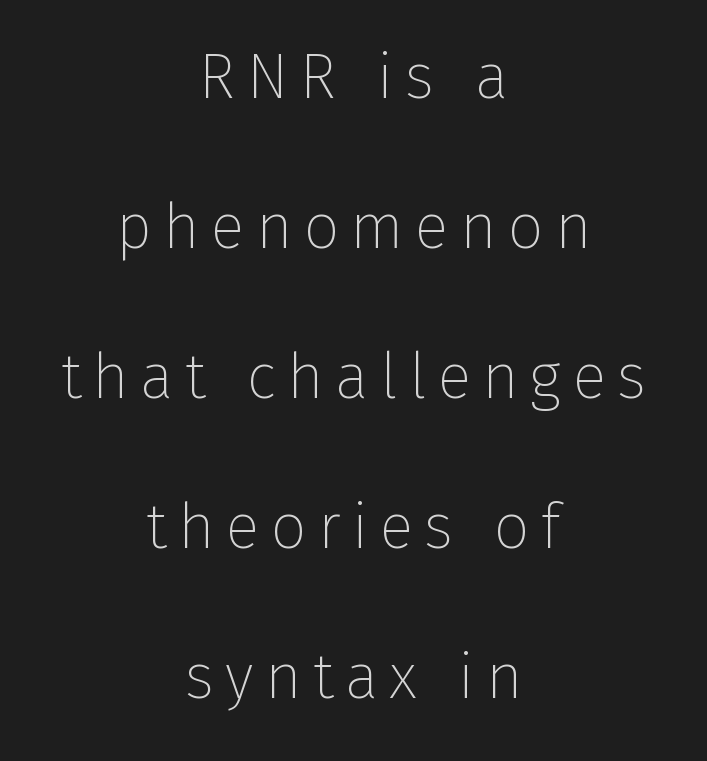
Observe the absence of serifs on each vertical stroke in this sample. Rows of type keep a wide berth in the vertical direction. Weight: in the light-to-regular range. Ordinary non-slanted type is in use. Character widths vary here, with narrow letters taking less room than wide ones.
